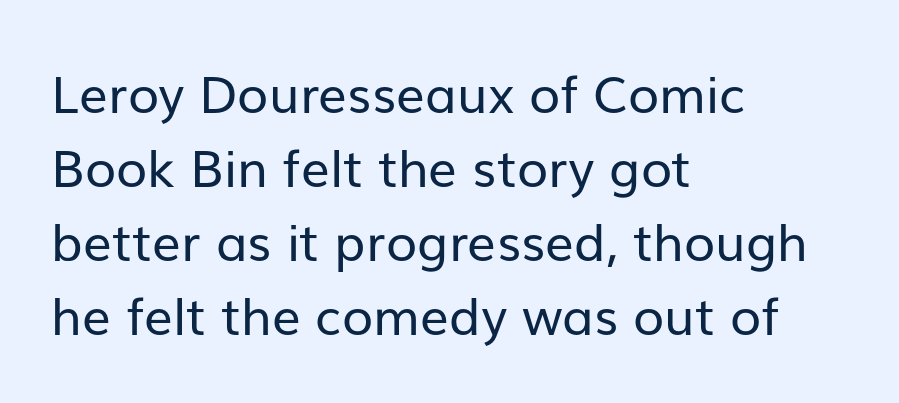
If you drew a line through each stem, it would be perfectly vertical. Heft: none added — not bold. This sample uses a sans-serif face. Evenly set lines give the paragraph a standard silhouette. Each row of text sits above clean, open space.
